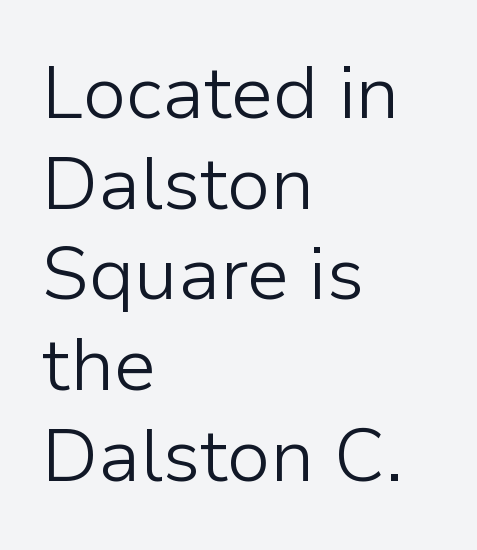
The font family rendered here belongs to the sans-serif group. A classic flush-left, rag-right setting is used for this passage. Unbolded letterforms with no extra heft. The string is rendered with underlining switched off. What stands out about the letter spacing? Nothing — it is the standard amount. Do the characters align in a grid? No, the font is proportional.
